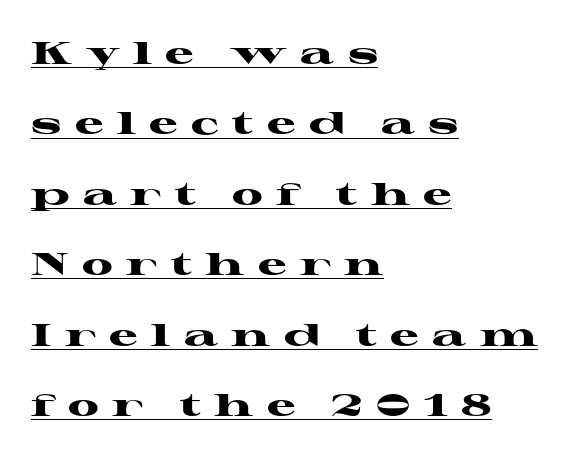
The image shows 32 px heavy, wide serif type, upright; set left-aligned, loose line spacing (2.2x), unusually wide letter spacing (+0.42 em), underlined; high stroke contrast and a medium x-height.
